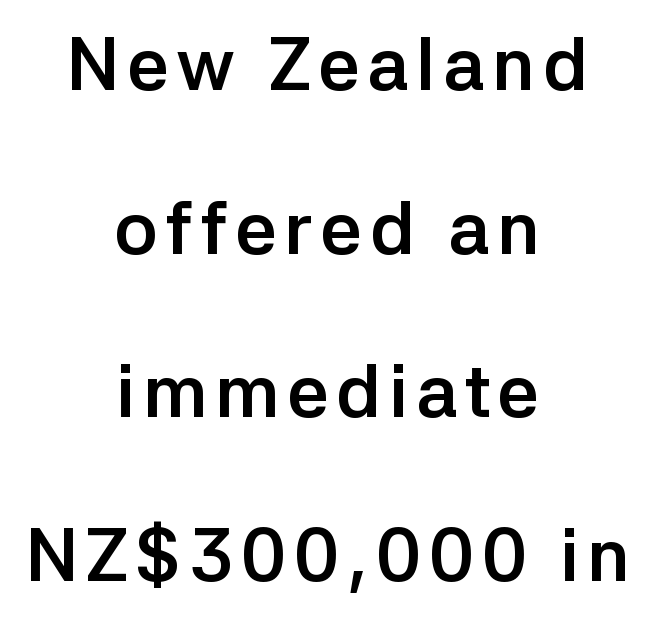
{"serif": "no", "italic": "no", "bold": "yes", "weight": "semibold", "width": "normal", "stroke_contrast": "low", "x_height": "medium", "monospaced": "no", "underline": "no", "align": "center", "line_spacing": "loose", "line_spacing_ratio": 2.21, "glyph_px": 74}
